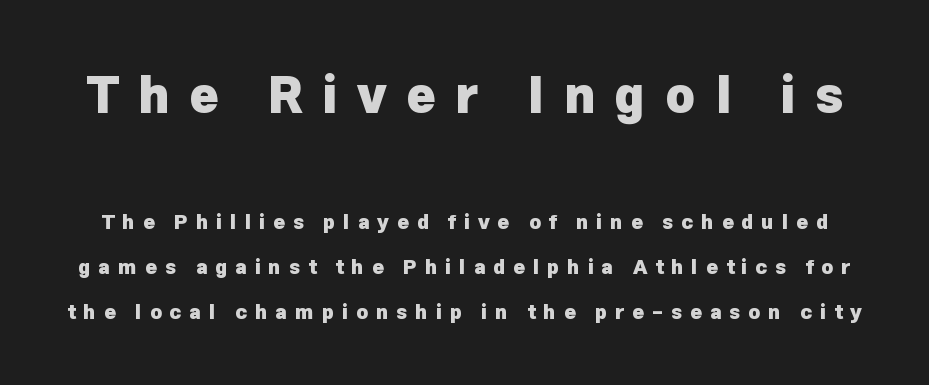
Q: Is the text bold? A: Yes.
Q: Is the text italic (slanted)? A: No, it is upright.
Q: Is the typeface a serif or a sans-serif typeface? A: Sans-serif.
Q: Is the text underlined? A: No.
Q: Is the spacing between letters normal or unusually wide? A: Unusually wide.
Q: Is the spacing between lines tight, normal or loose? A: Loose.
Q: Which block of text is set in a larger size, the first (top) or the second (bottom)? A: The first (top) one.
Q: Width (condensed, normal, or wide)? A: Normal.
Q: Stroke contrast? A: Low.
Q: x-height? A: Medium.
Q: Monospaced? A: No.
